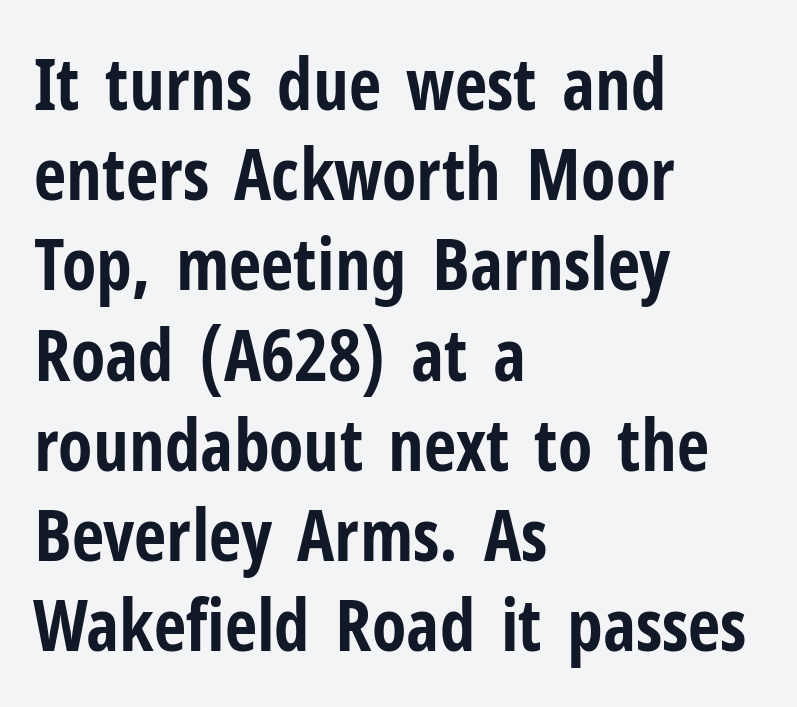
There is no visible air inserted between adjacent glyphs. Is there any slant? The stems are plumb. These lines stack with their left ends in a neat column. Honestly, there is no underline to notice here at all. The block of text has a typical density, with ordinary space between rows.
